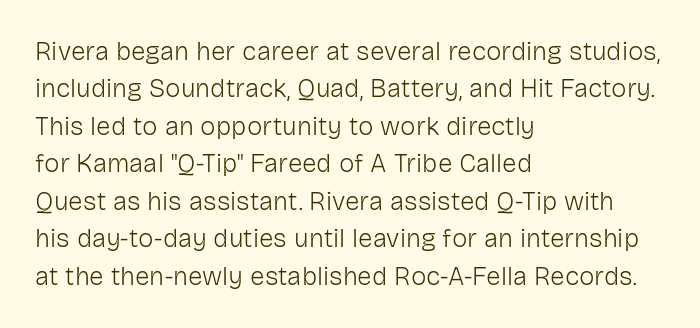
{"italic": "no", "bold": "no", "underline": "no", "align": "left", "line_spacing": "normal", "line_spacing_ratio": 1.44, "letter_spacing": "normal", "letter_spacing_em": 0.0, "glyph_px": 26}
